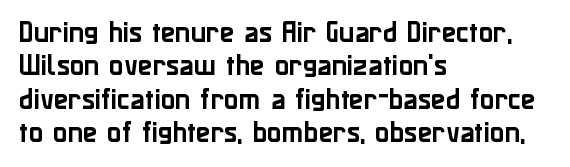
Q: Is the text italic (slanted)? A: No, it is upright.
Q: Is the text underlined? A: No.
Q: How is the paragraph aligned? A: Left-aligned.
Q: Is the spacing between letters normal or unusually wide? A: Normal.
Q: Is the spacing between lines tight, normal or loose? A: Normal.
